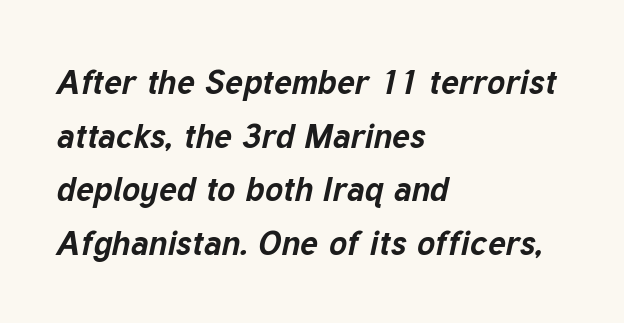
The image shows 34 px bold type, italic (leaning right); set left-aligned, normal line spacing (1.58x), normal letter spacing, not underlined; low stroke contrast and a medium x-height.
